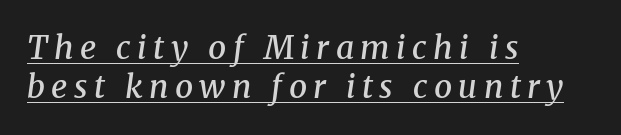
This rendering uses left alignment, leaving the right contour irregular. Do the characters align in a grid? No, the font is proportional. Observe the lean: these are italic letterforms. This sample carries an underscore along the baseline area.
